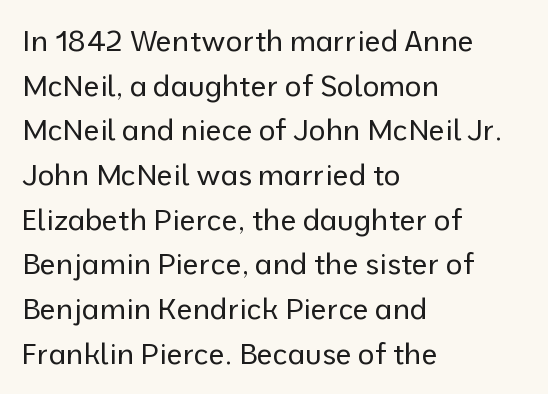
Q: Is the text bold? A: No.
Q: Is the text italic (slanted)? A: No, it is upright.
Q: Is the typeface a serif or a sans-serif typeface? A: Sans-serif.
Q: Is the text underlined? A: No.
Q: How is the paragraph aligned? A: Left-aligned.
Q: Is the spacing between letters normal or unusually wide? A: Normal.
Q: Is the spacing between lines tight, normal or loose? A: Normal.
Q: Width (condensed, normal, or wide)? A: Normal.
Q: Stroke contrast? A: Low.
Q: x-height? A: Medium.
Q: Monospaced? A: No.
